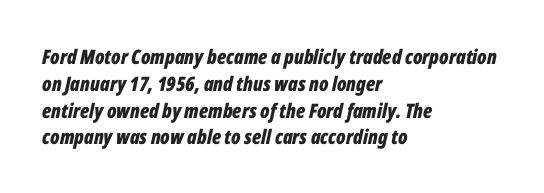
Q: Is the text bold? A: Yes.
Q: Is the text italic (slanted)? A: Yes, it leans right by about 12 degrees.
Q: Is the text underlined? A: No.
Q: How is the paragraph aligned? A: Left-aligned.
Q: Is the spacing between letters normal or unusually wide? A: Normal.
Q: Is the spacing between lines tight, normal or loose? A: Normal.
